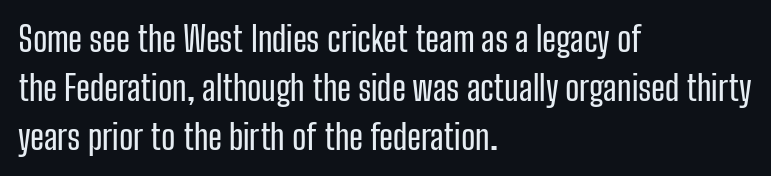
{"serif": "no", "italic": "no", "width": "condensed", "stroke_contrast": "low", "x_height": "medium", "monospaced": "no", "underline": "no", "align": "left", "line_spacing": "normal", "line_spacing_ratio": 1.44, "letter_spacing": "normal", "letter_spacing_em": 0.0, "glyph_px": 34}
